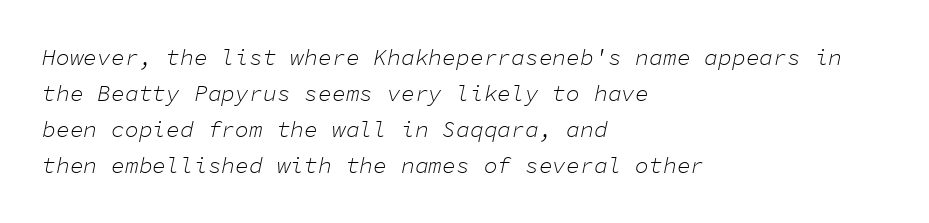
Students, note that the glyphs here touch the page at normal intervals. The gap between lines stays unmarked. The face used here has a pronounced slope to its letters. These lines sit exactly where default settings would place them. The weight tops out at a normal text grade.
